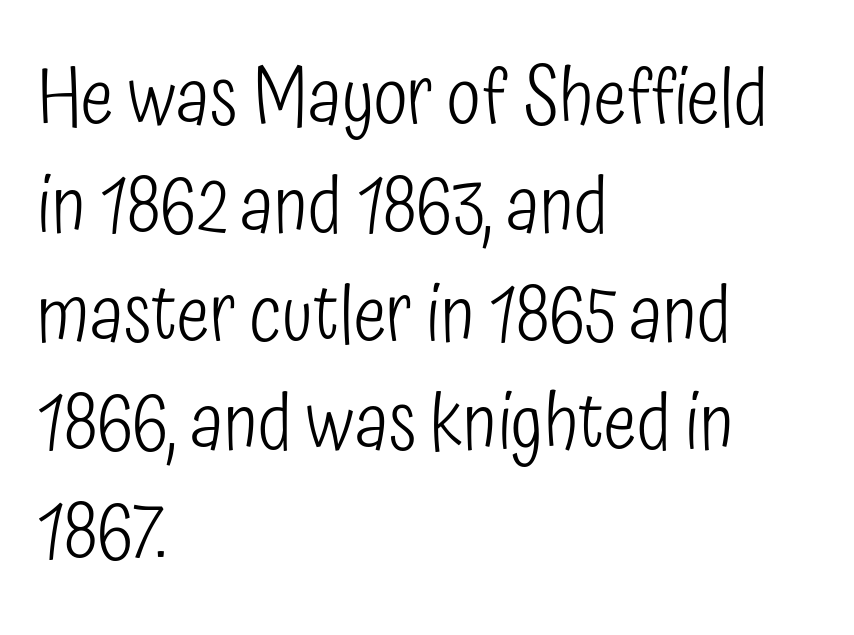
{"serif": "no", "italic": "no", "bold": "no", "weight": "light", "width": "condensed", "stroke_contrast": "low", "x_height": "medium", "monospaced": "no", "underline": "no", "align": "left", "line_spacing": "normal", "line_spacing_ratio": 1.39, "letter_spacing": "normal", "letter_spacing_em": 0.0, "glyph_px": 78}
